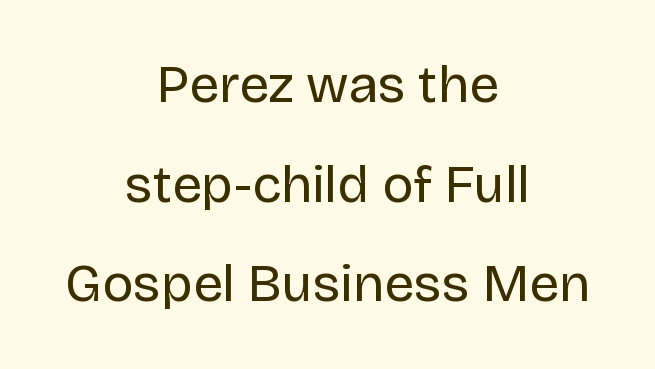
{"serif": "no", "italic": "no", "bold": "no", "weight": "regular", "width": "normal", "stroke_contrast": "low", "x_height": "large", "monospaced": "no", "underline": "no", "align": "center", "line_spacing_ratio": 1.88, "letter_spacing": "normal", "letter_spacing_em": 0.0, "glyph_px": 53}
